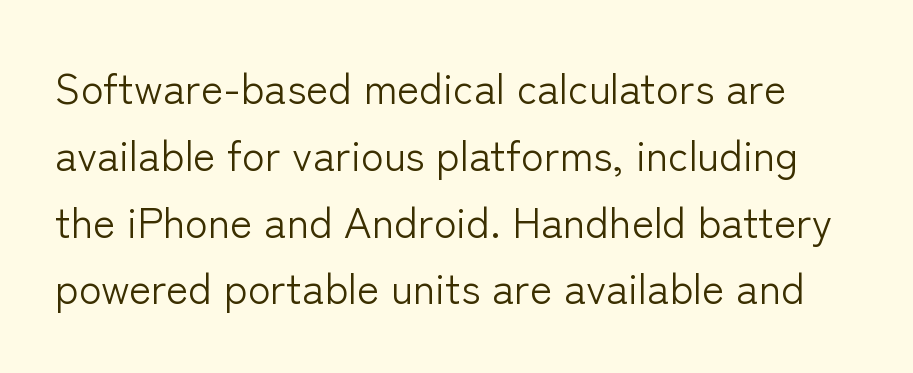
The image shows 42 px light sans-serif type, upright; set normal line spacing (1.59x), normal letter spacing, not underlined; low stroke contrast and a medium x-height.
